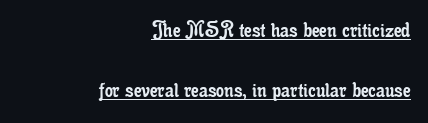
{"italic": "no", "bold": "no", "underline": "yes", "align": "right", "line_spacing": "loose", "line_spacing_ratio": 2.41, "letter_spacing": "normal", "letter_spacing_em": 0.0, "glyph_px": 25}
